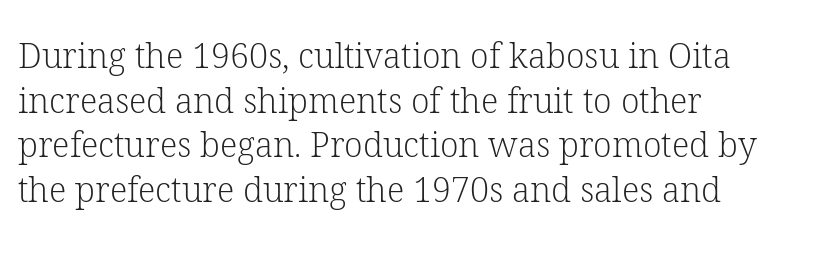
{"serif": "yes", "italic": "no", "bold": "no", "weight": "light", "width": "normal", "stroke_contrast": "low", "x_height": "medium", "monospaced": "no", "underline": "no", "align": "left", "line_spacing": "normal", "line_spacing_ratio": 1.31, "letter_spacing": "normal", "letter_spacing_em": 0.0, "glyph_px": 34}
